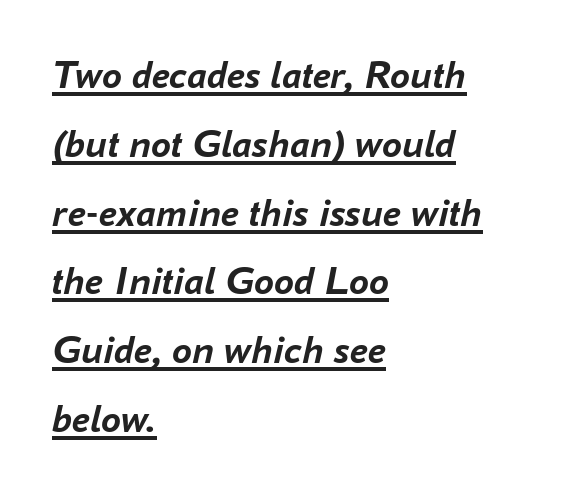
Q: Is the text bold? A: Yes.
Q: Is the text italic (slanted)? A: Yes, it leans right by about 16 degrees.
Q: Is the text underlined? A: Yes.
Q: How is the paragraph aligned? A: Left-aligned.
Q: Is the spacing between letters normal or unusually wide? A: Normal.
Q: Width (condensed, normal, or wide)? A: Normal.
Q: Stroke contrast? A: Low.
Q: x-height? A: Medium.
Q: Monospaced? A: No.
